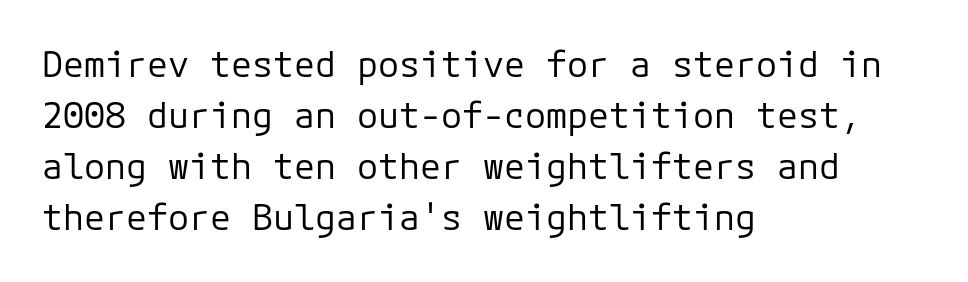
{"serif": "no", "italic": "no", "bold": "no", "weight": "regular", "width": "normal", "stroke_contrast": "low", "x_height": "medium", "underline": "no", "align": "left", "line_spacing": "normal", "line_spacing_ratio": 1.46, "letter_spacing": "normal", "letter_spacing_em": 0.0, "glyph_px": 35}
